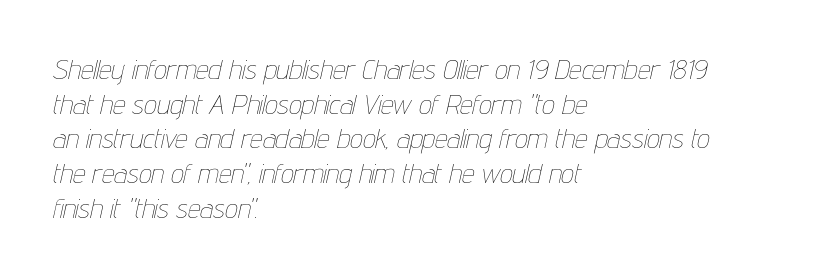
The image shows 28 px thin, condensed type, italic (leaning right); set left-aligned, line spacing 1.24x, normal letter spacing, not underlined; low stroke contrast and a medium x-height.
